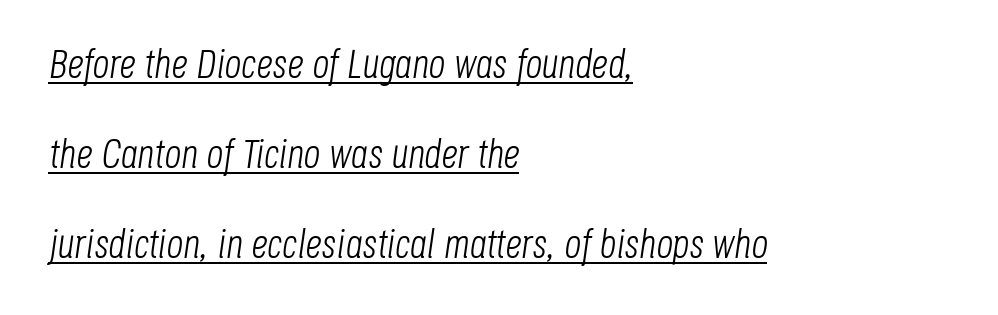
{"italic": "yes", "lean": "right", "slant_degrees": 8, "bold": "no", "weight": "light", "width": "condensed", "stroke_contrast": "low", "x_height": "large", "monospaced": "no", "underline": "yes", "align": "left", "line_spacing": "loose", "line_spacing_ratio": 2.2, "letter_spacing": "normal", "letter_spacing_em": 0.0, "glyph_px": 41}
